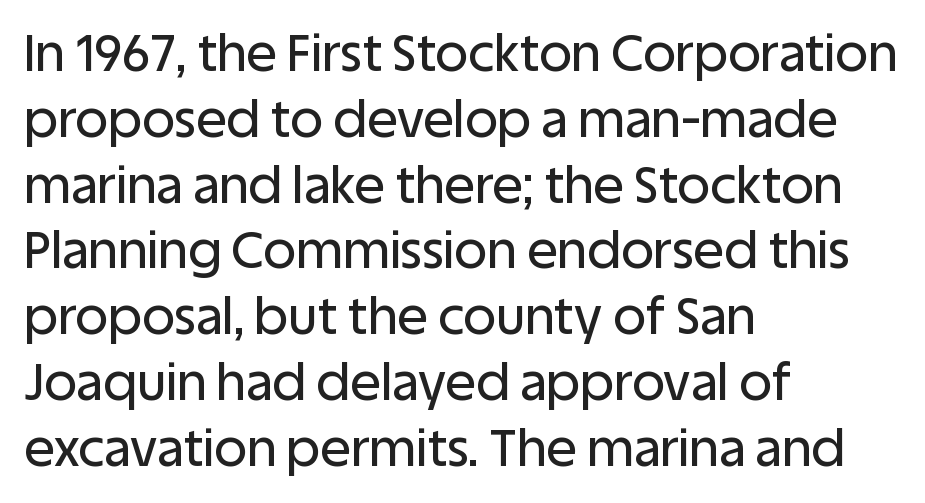
Q: Is the text italic (slanted)? A: No, it is upright.
Q: Is the typeface a serif or a sans-serif typeface? A: Sans-serif.
Q: Is the text underlined? A: No.
Q: How is the paragraph aligned? A: Left-aligned.
Q: Is the spacing between letters normal or unusually wide? A: Normal.
Q: Is the spacing between lines tight, normal or loose? A: Normal.
Q: Width (condensed, normal, or wide)? A: Normal.
Q: Stroke contrast? A: Low.
Q: x-height? A: Large.
Q: Monospaced? A: No.
